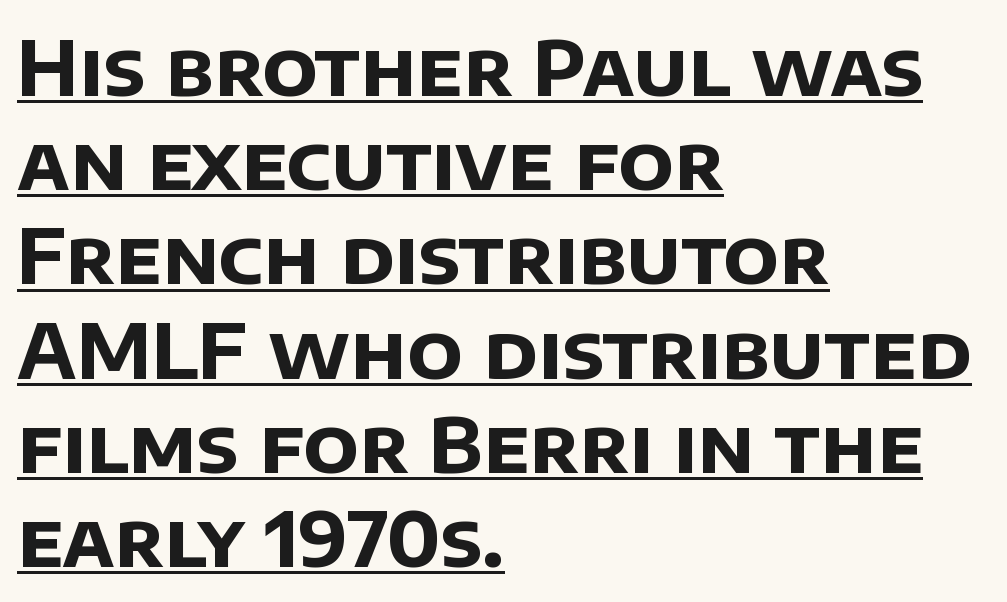
The image shows 76 px bold sans-serif type; set left-aligned, line spacing 1.24x, normal letter spacing, underlined; low stroke contrast and a large x-height.
